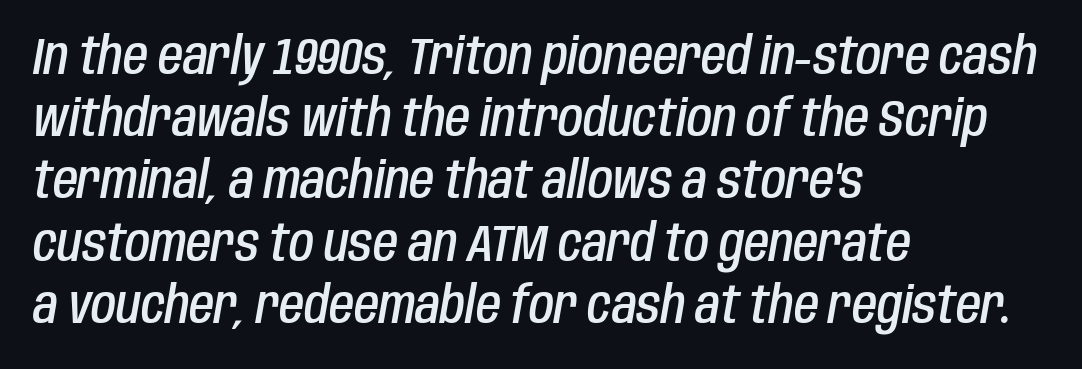
Q: Is the text bold? A: Semi-bold.
Q: Is the text italic (slanted)? A: Yes, it leans right by about 10 degrees.
Q: Is the text underlined? A: No.
Q: How is the paragraph aligned? A: Left-aligned.
Q: Is the spacing between letters normal or unusually wide? A: Normal.
Q: Width (condensed, normal, or wide)? A: Condensed.
Q: Stroke contrast? A: Low.
Q: x-height? A: Large.
Q: Monospaced? A: No.
